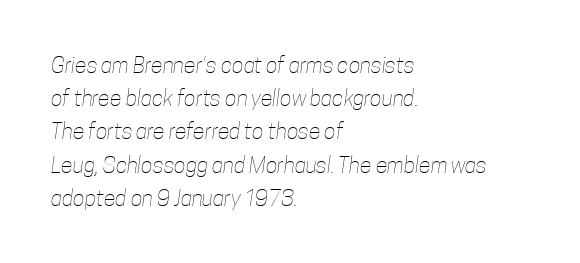
The image shows 22 px text type; set left-aligned, normal line spacing (1.51x), normal letter spacing, not underlined.
